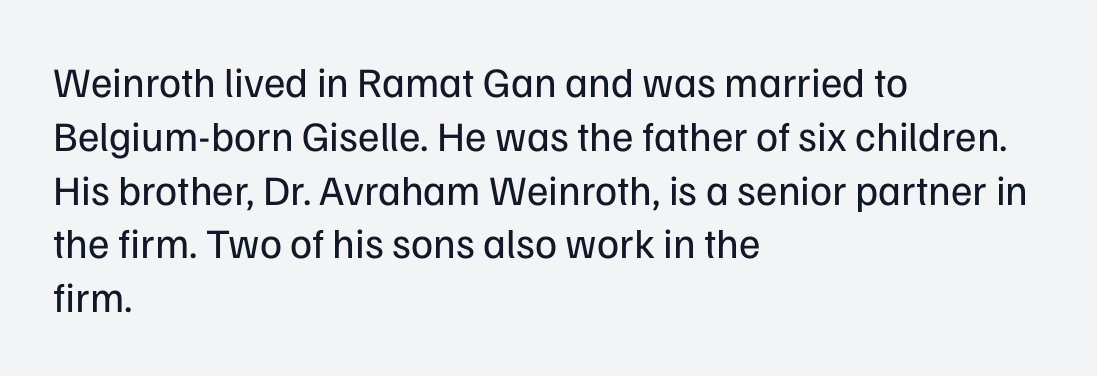
Evenly set lines give the paragraph a standard silhouette. The space directly below the letters is spotless. This sample uses an upright cut, with every glyph sitting square on the baseline. The typeface chosen for these lines omits serifs.
